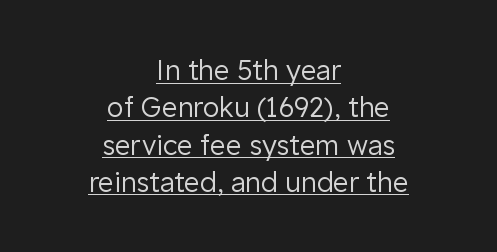
Q: Is the text bold? A: No.
Q: Is the text italic (slanted)? A: No, it is upright.
Q: Is the text underlined? A: Yes.
Q: How is the paragraph aligned? A: Centered.
Q: Is the spacing between letters normal or unusually wide? A: Normal.
Q: Is the spacing between lines tight, normal or loose? A: Normal.
